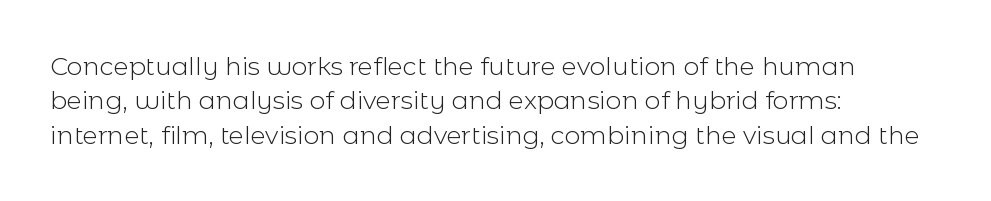
Q: Is the text bold? A: No.
Q: Is the text italic (slanted)? A: No, it is upright.
Q: Is the text underlined? A: No.
Q: How is the paragraph aligned? A: Left-aligned.
Q: Is the spacing between letters normal or unusually wide? A: Normal.
Q: Is the spacing between lines tight, normal or loose? A: Normal.
